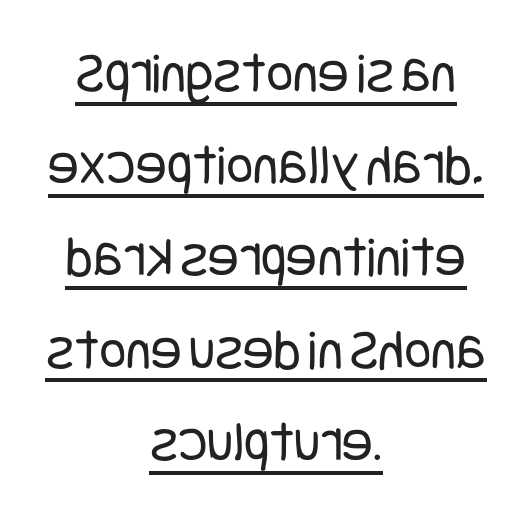
Q: Is the text bold? A: No.
Q: Is the text italic (slanted)? A: No, it is upright.
Q: Is the typeface a serif or a sans-serif typeface? A: Sans-serif.
Q: Is the text underlined? A: Yes.
Q: How is the paragraph aligned? A: Centered.
Q: Is the spacing between letters normal or unusually wide? A: Normal.
Q: Is the spacing between lines tight, normal or loose? A: Normal.
Q: Width (condensed, normal, or wide)? A: Condensed.
Q: Stroke contrast? A: Low.
Q: x-height? A: Large.
